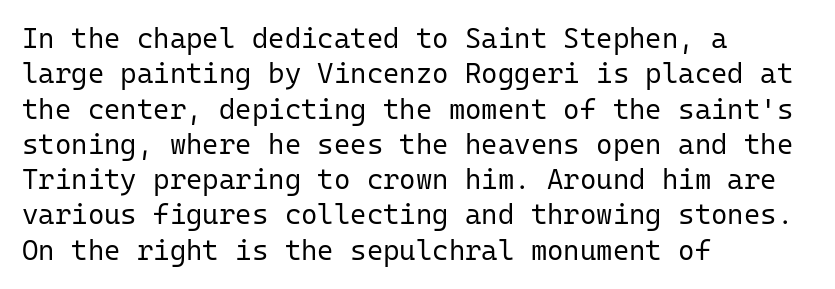
The image shows 28 px regular-weight sans-serif type, upright, monospaced; set left-aligned, normal line spacing (1.26x), normal letter spacing, not underlined; low stroke contrast and a medium x-height.
